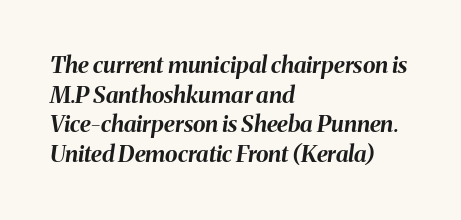
{"italic": "yes", "lean": "right", "slant_degrees": 8, "bold": "yes", "underline": "no", "align": "left", "line_spacing": "normal", "line_spacing_ratio": 1.29, "letter_spacing": "normal", "letter_spacing_em": 0.0, "glyph_px": 23}
